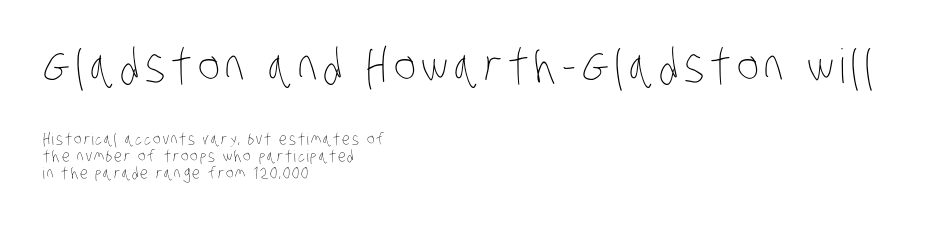
{"bold": "no", "weight": "thin", "width": "condensed", "stroke_contrast": "low", "x_height": "large", "monospaced": "no", "underline": "no", "align": "left", "line_spacing": "tight", "line_spacing_ratio": 1.07, "larger_block": "first", "size_ratio": 2.94, "glyph_px": 47}
